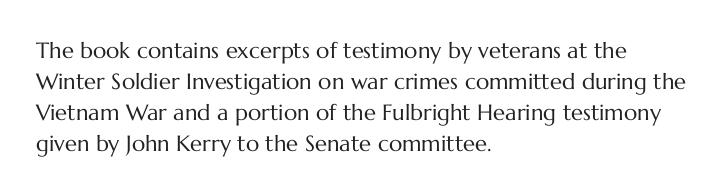
Q: Is the text bold? A: No.
Q: Is the text italic (slanted)? A: No, it is upright.
Q: Is the text underlined? A: No.
Q: How is the paragraph aligned? A: Left-aligned.
Q: Is the spacing between letters normal or unusually wide? A: Normal.
Q: Is the spacing between lines tight, normal or loose? A: Normal.
